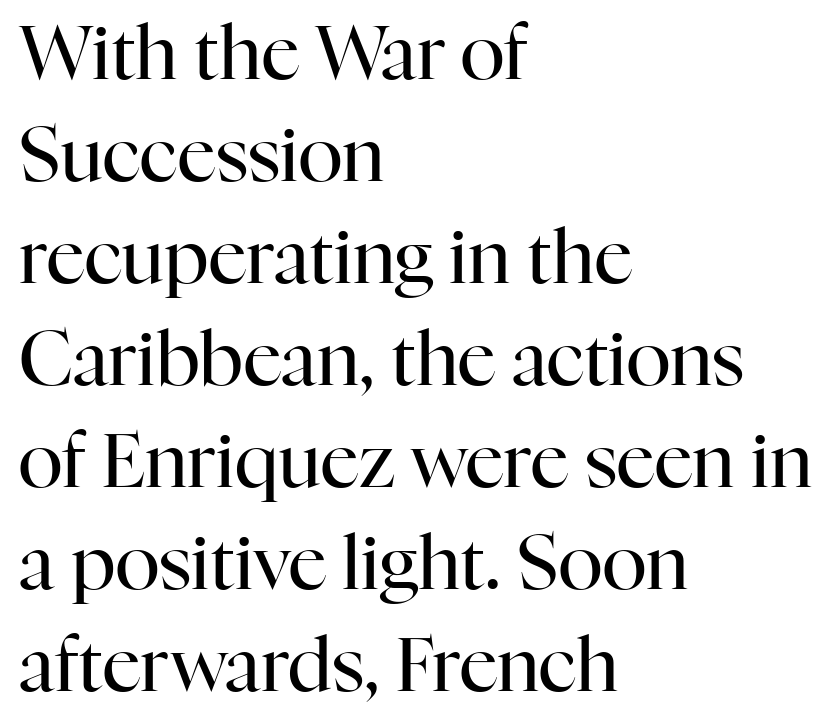
{"serif": "yes", "italic": "no", "bold": "no", "weight": "regular", "width": "normal", "stroke_contrast": "high", "x_height": "medium", "monospaced": "no", "underline": "no", "align": "left", "line_spacing": "normal", "line_spacing_ratio": 1.36, "letter_spacing": "normal", "letter_spacing_em": 0.0, "glyph_px": 75}
